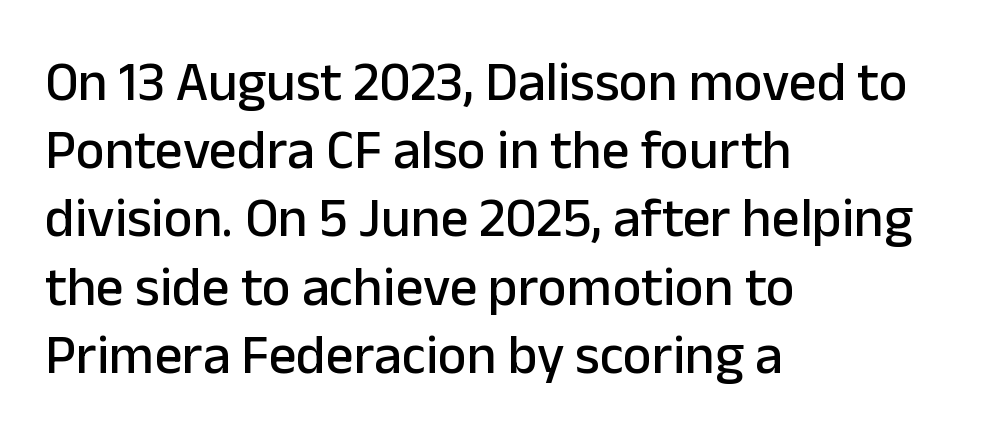
Q: Is the text italic (slanted)? A: No, it is upright.
Q: Is the typeface a serif or a sans-serif typeface? A: Sans-serif.
Q: Is the text underlined? A: No.
Q: How is the paragraph aligned? A: Left-aligned.
Q: Is the spacing between letters normal or unusually wide? A: Normal.
Q: Width (condensed, normal, or wide)? A: Normal.
Q: Stroke contrast? A: Low.
Q: x-height? A: Medium.
Q: Monospaced? A: No.
